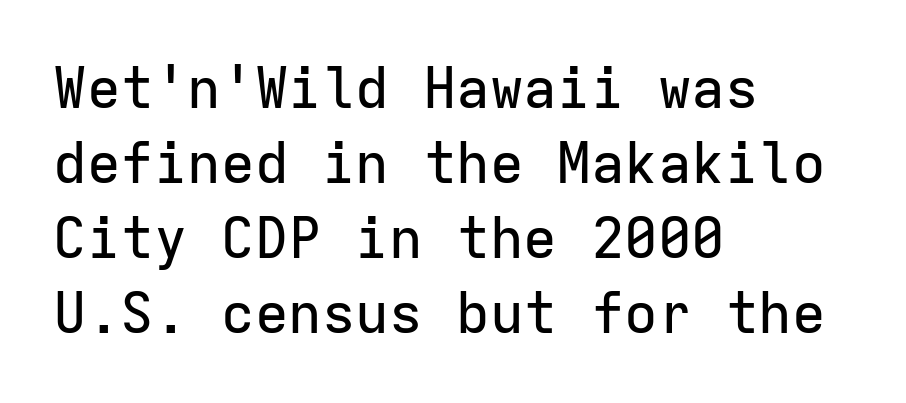
The image shows 56 px sans-serif type, upright, monospaced; set left-aligned, normal line spacing (1.34x), normal letter spacing, not underlined; low stroke contrast and a medium x-height.
